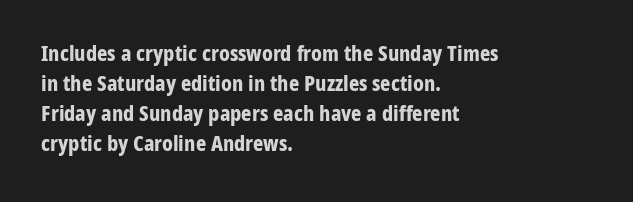
The paragraph shown leans on its left margin. This block has exactly the height ordinary leading produces. Italic: no, the glyphs are upright roman. The baseline area is clear.
